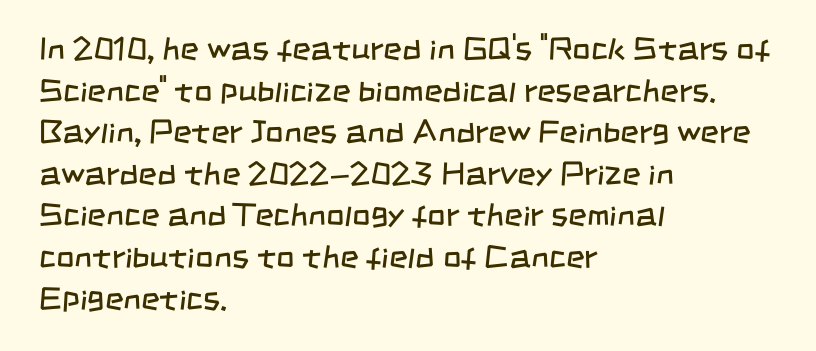
The lines sit at an ordinary, default distance from one another. Letter spacing: default. On a weight scale, this lands at 450 or below. This rendering uses left alignment, leaving the right contour irregular. Lines of text with bare space underneath.
